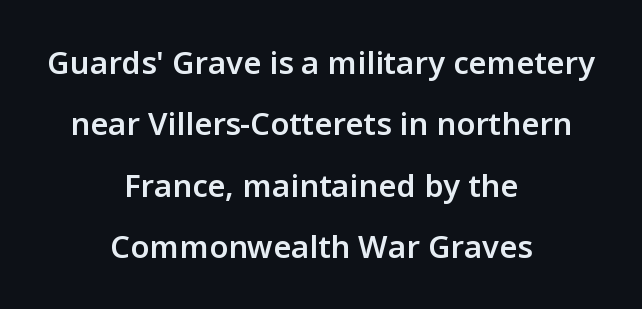
Q: Is the text bold? A: Semi-bold.
Q: Is the text italic (slanted)? A: No, it is upright.
Q: Is the typeface a serif or a sans-serif typeface? A: Sans-serif.
Q: Is the text underlined? A: No.
Q: How is the paragraph aligned? A: Centered.
Q: Is the spacing between letters normal or unusually wide? A: Normal.
Q: Is the spacing between lines tight, normal or loose? A: Loose.
Q: Width (condensed, normal, or wide)? A: Normal.
Q: Stroke contrast? A: Low.
Q: x-height? A: Medium.
Q: Monospaced? A: No.
